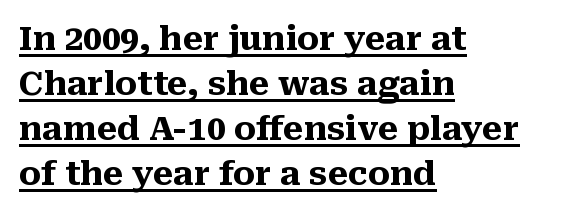
The image shows 33 px heavy serif type, upright; set left-aligned, normal line spacing (1.36x), normal letter spacing, underlined; medium stroke contrast and a medium x-height.
